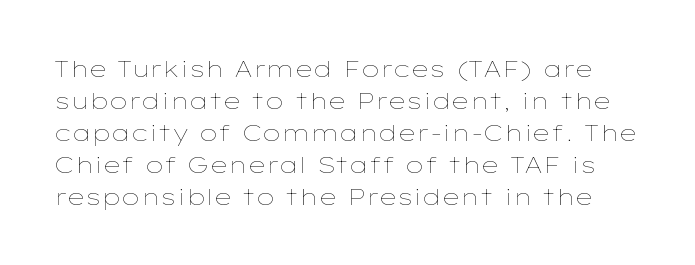
Q: Is the text bold? A: No.
Q: Is the text italic (slanted)? A: No, it is upright.
Q: Is the text underlined? A: No.
Q: Is the spacing between letters normal or unusually wide? A: Normal.
Q: Is the spacing between lines tight, normal or loose? A: Normal.
